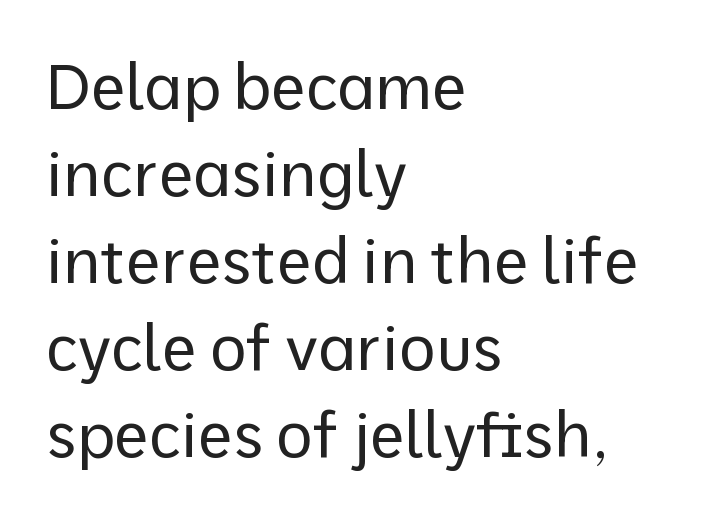
{"serif": "no", "italic": "no", "bold": "no", "weight": "regular", "width": "normal", "stroke_contrast": "low", "x_height": "medium", "monospaced": "no", "underline": "no", "align": "left", "line_spacing": "normal", "line_spacing_ratio": 1.38, "letter_spacing": "normal", "letter_spacing_em": 0.0, "glyph_px": 63}
